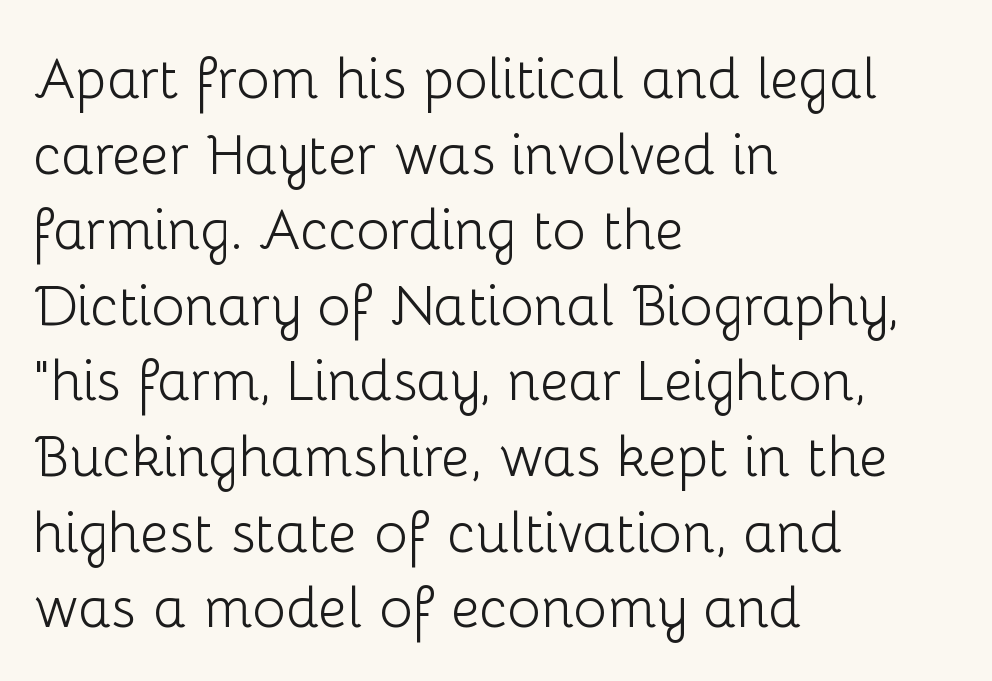
You could call the tracking neutral — neither tight nor loose. Is the stroke heavy? The answer is a plain regular-or-lighter. Words float on clear page, feet unadorned. The leading is moderate, giving the passage an even texture. This sample has the flowing, uneven cadence of proportional lettering.
